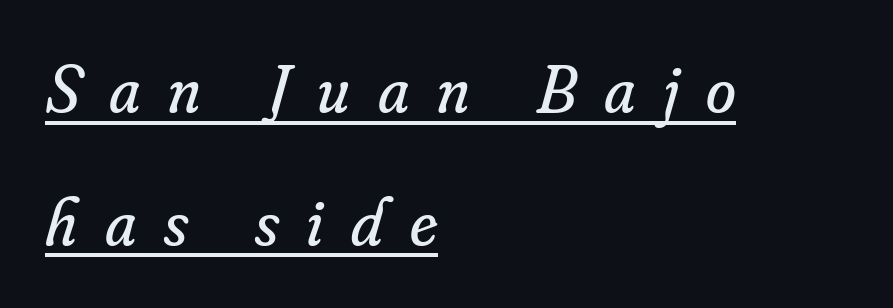
{"serif": "yes", "italic": "yes", "lean": "right", "slant_degrees": 16, "bold": "no", "weight": "regular", "width": "normal", "stroke_contrast": "low", "x_height": "small", "monospaced": "no", "underline": "yes", "align": "left", "line_spacing": "loose", "line_spacing_ratio": 1.95, "letter_spacing": "wide", "letter_spacing_em": 0.41, "glyph_px": 68}
